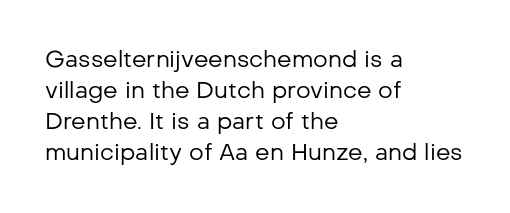
Q: Is the text bold? A: No.
Q: Is the text italic (slanted)? A: No, it is upright.
Q: Is the text underlined? A: No.
Q: How is the paragraph aligned? A: Left-aligned.
Q: Is the spacing between letters normal or unusually wide? A: Normal.
Q: Is the spacing between lines tight, normal or loose? A: Normal.
